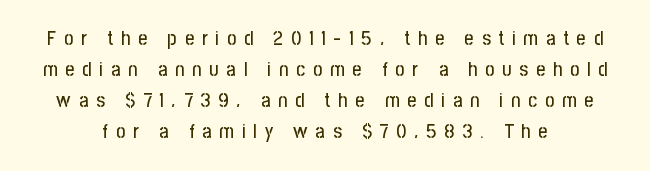
Q: Is the text italic (slanted)? A: No, it is upright.
Q: Is the text underlined? A: No.
Q: Is the spacing between letters normal or unusually wide? A: Unusually wide.
Q: Is the spacing between lines tight, normal or loose? A: Normal.
